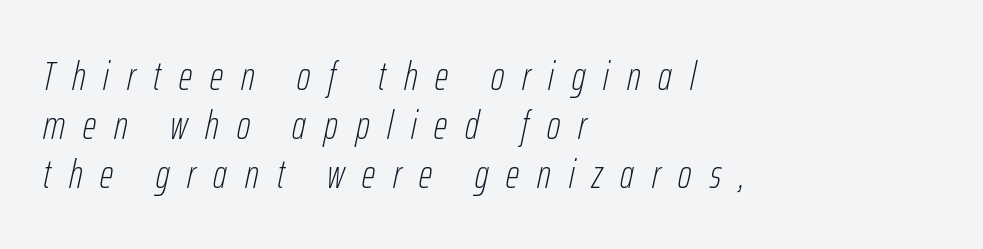
The image shows 41 px thin, condensed type, italic (leaning right); set left-aligned, line spacing 1.19x, unusually wide letter spacing (+0.44 em), not underlined; low stroke contrast and a medium x-height.
